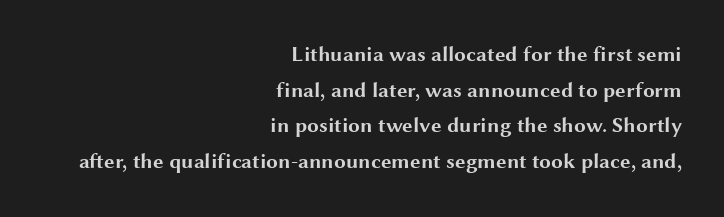
Q: Is the text bold? A: Yes.
Q: Is the text italic (slanted)? A: No, it is upright.
Q: Is the text underlined? A: No.
Q: How is the paragraph aligned? A: Right-aligned.
Q: Is the spacing between letters normal or unusually wide? A: Normal.
Q: Is the spacing between lines tight, normal or loose? A: Normal.
